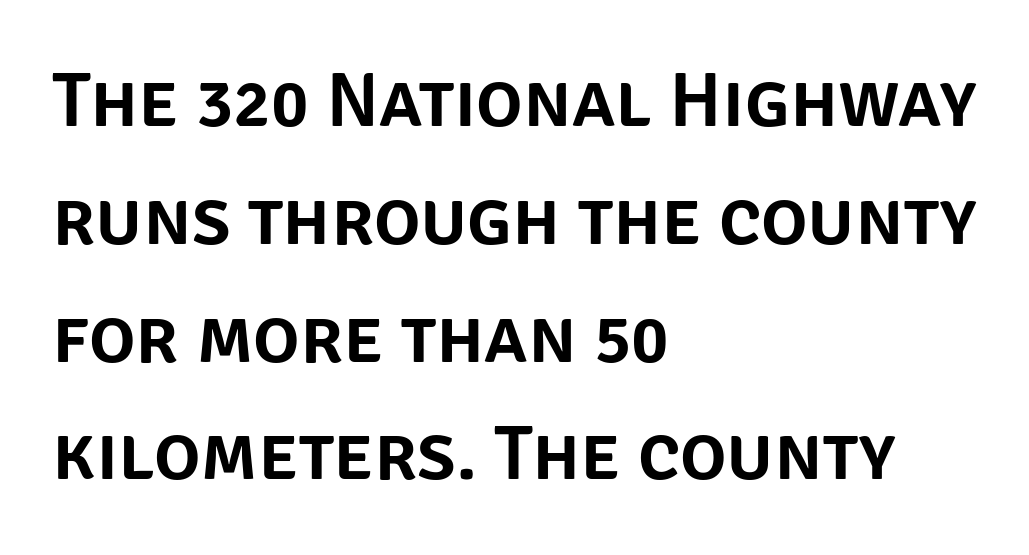
Q: Is the text italic (slanted)? A: No, it is upright.
Q: Is the typeface a serif or a sans-serif typeface? A: Sans-serif.
Q: Is the text underlined? A: No.
Q: How is the paragraph aligned? A: Left-aligned.
Q: Is the spacing between letters normal or unusually wide? A: Normal.
Q: Is the spacing between lines tight, normal or loose? A: Normal.
Q: Width (condensed, normal, or wide)? A: Normal.
Q: Stroke contrast? A: Low.
Q: x-height? A: Large.
Q: Monospaced? A: No.
